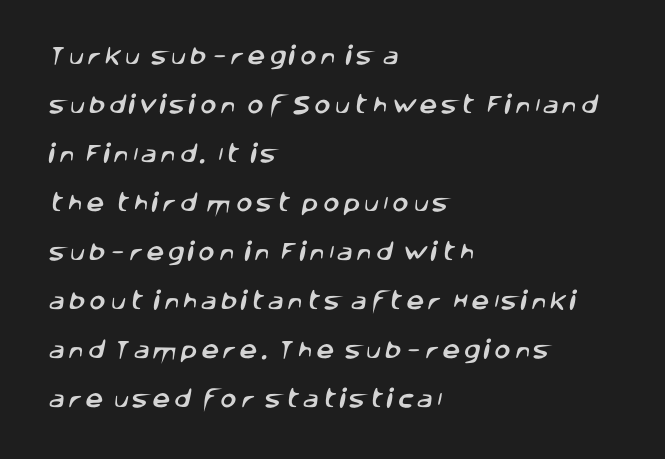
{"underline": "no", "align": "left", "line_spacing": "loose", "line_spacing_ratio": 2.45, "glyph_px": 20}
